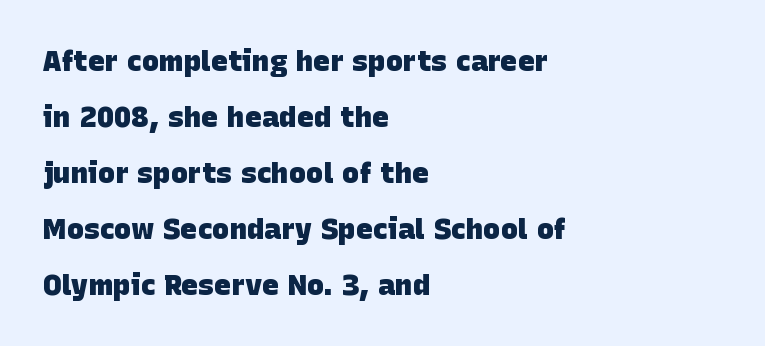
The font family rendered here belongs to the sans-serif group. Is the letter spacing exaggerated? No — it looks like the ordinary default. Short and long lines alike share a common starting point at left. Reading down the column, the eye jumps a long way to each next line.
